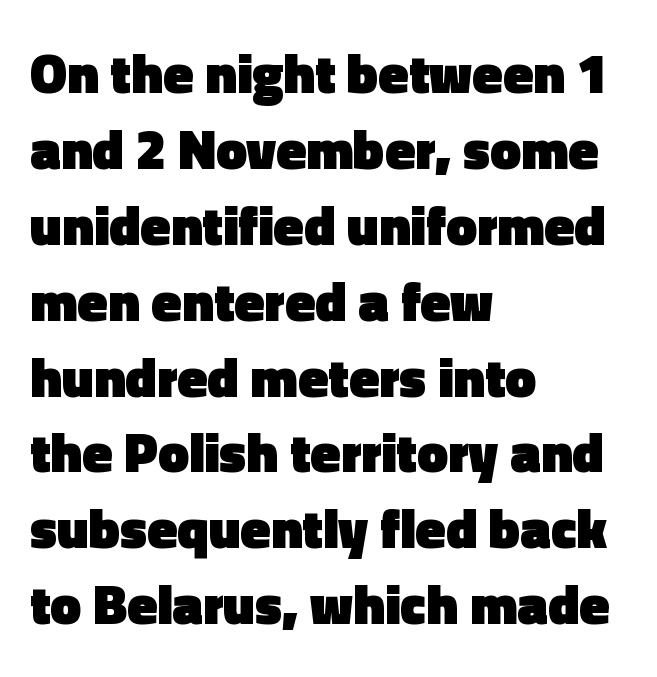
Q: Is the text bold? A: Yes.
Q: Is the text italic (slanted)? A: No, it is upright.
Q: Is the typeface a serif or a sans-serif typeface? A: Sans-serif.
Q: Is the text underlined? A: No.
Q: How is the paragraph aligned? A: Left-aligned.
Q: Is the spacing between letters normal or unusually wide? A: Normal.
Q: Is the spacing between lines tight, normal or loose? A: Normal.
Q: Width (condensed, normal, or wide)? A: Normal.
Q: x-height? A: Medium.
Q: Monospaced? A: No.
